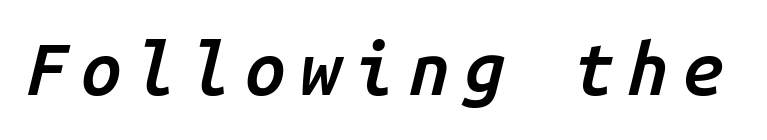
{"italic": "yes", "lean": "right", "slant_degrees": 14, "bold": "semi", "weight": "semibold", "width": "normal", "stroke_contrast": "low", "x_height": "medium", "monospaced": "yes", "underline": "no", "glyph_px": 73}
